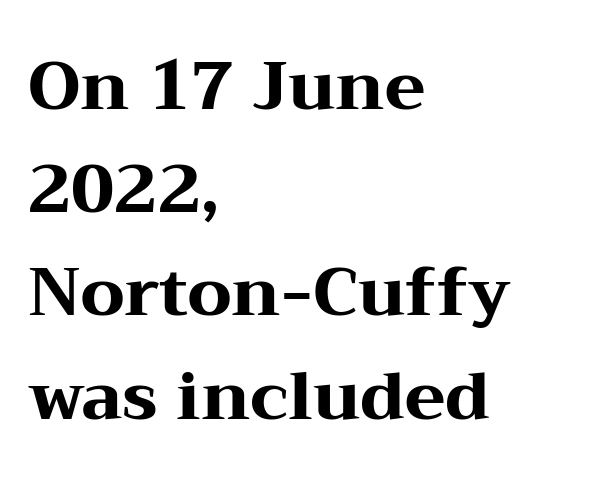
Q: Is the text bold? A: Yes.
Q: Is the text italic (slanted)? A: No, it is upright.
Q: Is the typeface a serif or a sans-serif typeface? A: Serif.
Q: Is the text underlined? A: No.
Q: How is the paragraph aligned? A: Left-aligned.
Q: Is the spacing between letters normal or unusually wide? A: Normal.
Q: Is the spacing between lines tight, normal or loose? A: Normal.
Q: Width (condensed, normal, or wide)? A: Wide.
Q: Stroke contrast? A: Medium.
Q: x-height? A: Medium.
Q: Monospaced? A: No.
